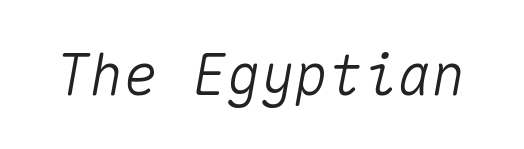
Q: Is the text italic (slanted)? A: Yes, it leans right by about 10 degrees.
Q: Is the text underlined? A: No.
Q: Is the spacing between letters normal or unusually wide? A: Normal.
Q: Width (condensed, normal, or wide)? A: Normal.
Q: Stroke contrast? A: Medium.
Q: x-height? A: Medium.
Q: Monospaced? A: Yes.
